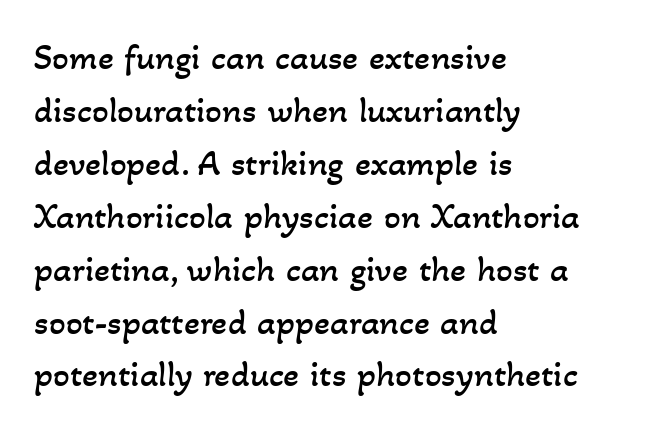
Q: Is the text bold? A: No.
Q: Is the text underlined? A: No.
Q: How is the paragraph aligned? A: Left-aligned.
Q: Is the spacing between letters normal or unusually wide? A: Normal.
Q: Is the spacing between lines tight, normal or loose? A: Normal.
Q: Width (condensed, normal, or wide)? A: Normal.
Q: Stroke contrast? A: Low.
Q: x-height? A: Small.
Q: Monospaced? A: No.
